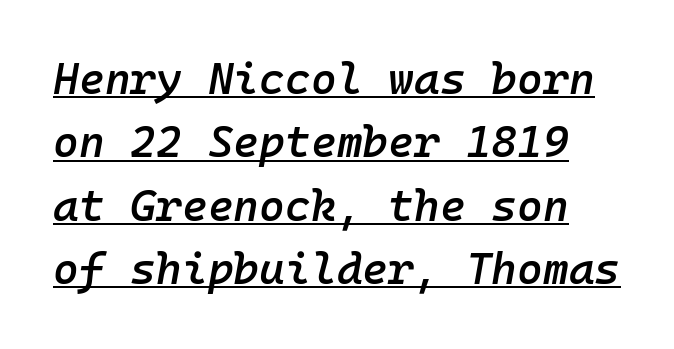
{"italic": "yes", "lean": "right", "slant_degrees": 10, "bold": "semi", "weight": "semibold", "width": "normal", "stroke_contrast": "low", "x_height": "medium", "monospaced": "yes", "underline": "yes", "line_spacing": "normal", "line_spacing_ratio": 1.44, "letter_spacing": "normal", "letter_spacing_em": 0.0, "glyph_px": 44}
